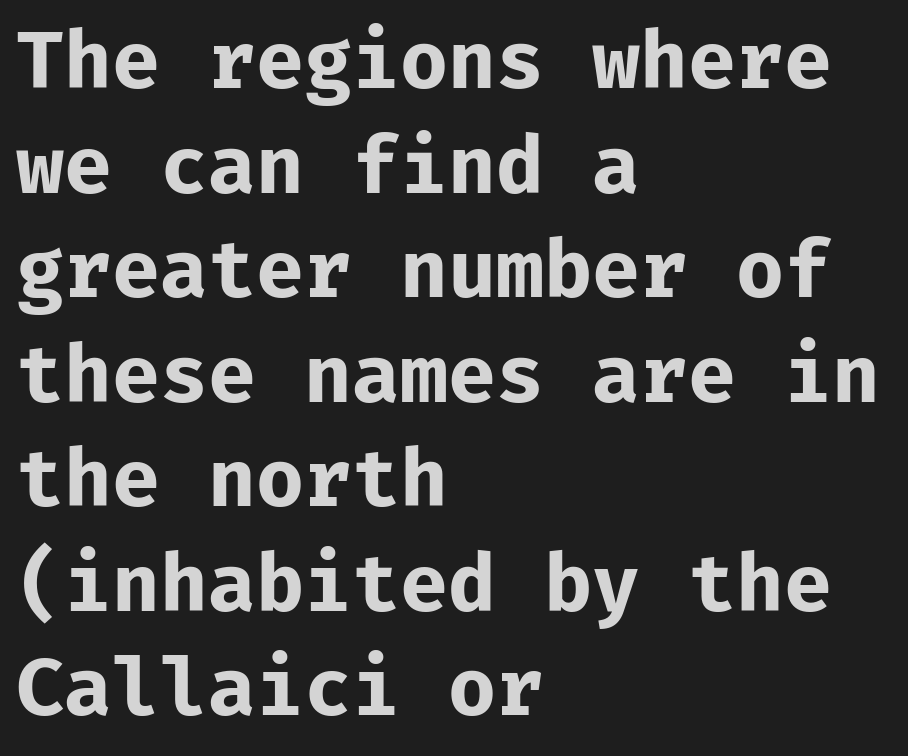
The image shows 78 px bold sans-serif type, upright; set left-aligned, normal line spacing (1.34x), normal letter spacing, not underlined; low stroke contrast and a medium x-height.
